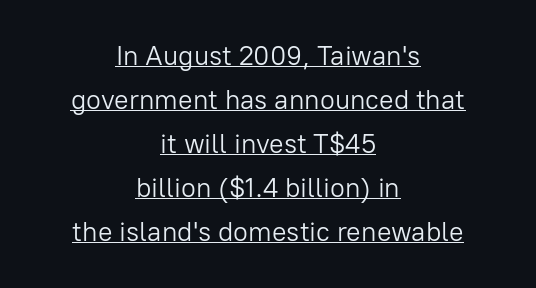
Q: Is the text bold? A: No.
Q: Is the text italic (slanted)? A: No, it is upright.
Q: Is the text underlined? A: Yes.
Q: How is the paragraph aligned? A: Centered.
Q: Is the spacing between letters normal or unusually wide? A: Normal.
Q: Is the spacing between lines tight, normal or loose? A: Normal.
